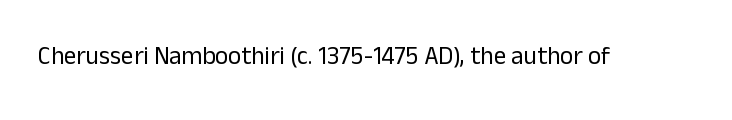
The rendering keeps characters at their native spacing. The font sits on the lighter half of the weight spectrum, regular included. Quick note: underline off. Is there any slant? The stems are plumb.
